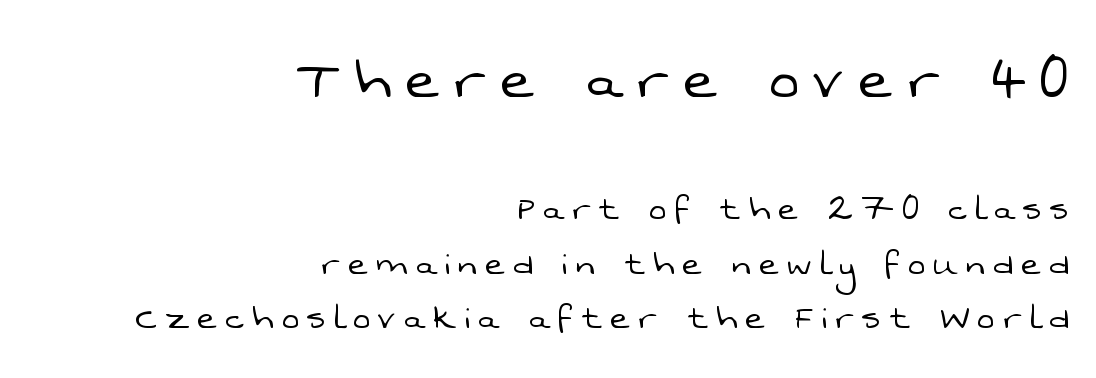
{"serif": "no", "bold": "no", "weight": "light", "width": "normal", "stroke_contrast": "low", "x_height": "medium", "monospaced": "no", "underline": "no", "align": "right", "line_spacing": "normal", "line_spacing_ratio": 1.33, "letter_spacing": "wide", "letter_spacing_em": 0.21, "larger_block": "first", "size_ratio": 1.73, "glyph_px": 71}
